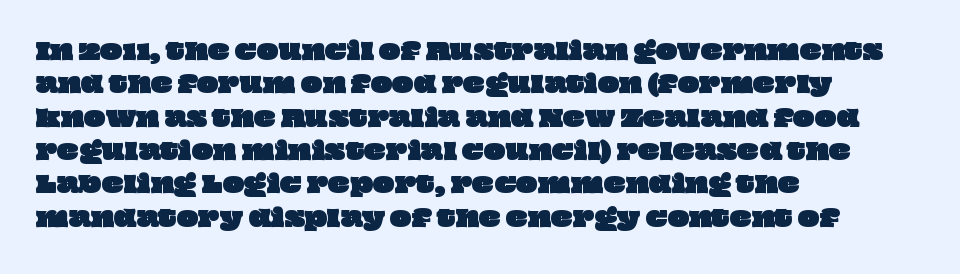
Q: Is the text underlined? A: No.
Q: How is the paragraph aligned? A: Left-aligned.
Q: Is the spacing between letters normal or unusually wide? A: Normal.
Q: Is the spacing between lines tight, normal or loose? A: Normal.
